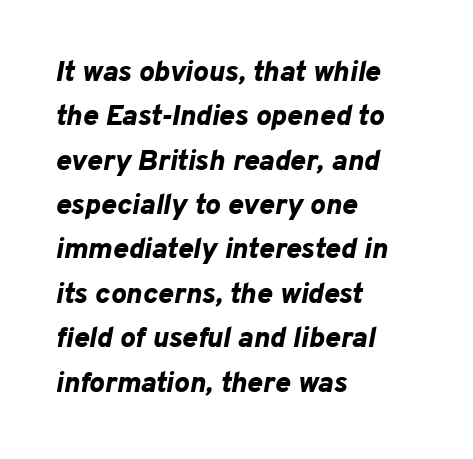
The image shows 29 px bold type, italic (leaning right); set left-aligned, normal line spacing (1.53x), normal letter spacing, not underlined; low stroke contrast and a medium x-height.
